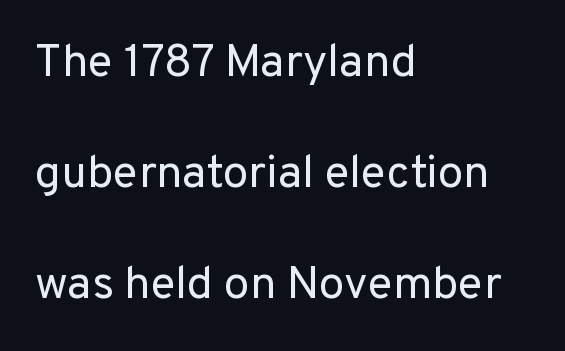
Q: Is the text bold? A: No.
Q: Is the text italic (slanted)? A: No, it is upright.
Q: Is the typeface a serif or a sans-serif typeface? A: Sans-serif.
Q: Is the text underlined? A: No.
Q: How is the paragraph aligned? A: Left-aligned.
Q: Is the spacing between letters normal or unusually wide? A: Normal.
Q: Is the spacing between lines tight, normal or loose? A: Loose.
Q: Width (condensed, normal, or wide)? A: Normal.
Q: Stroke contrast? A: Low.
Q: x-height? A: Medium.
Q: Monospaced? A: No.
